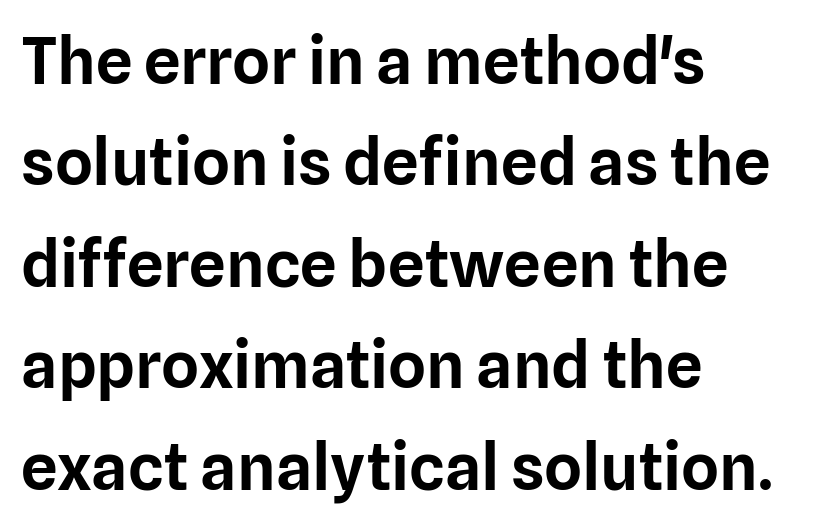
The image shows 65 px sans-serif type, upright; set left-aligned, normal line spacing (1.56x), normal letter spacing, not underlined; low stroke contrast and a medium x-height.
